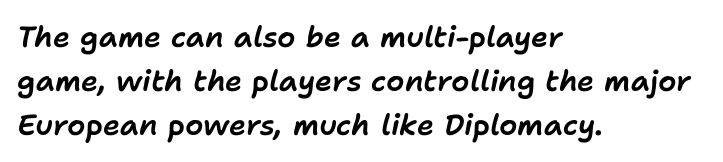
Rendered with sloped, italic letterforms. Glance below the letters and you will spot only blank space. Is the letter spacing exaggerated? No — it looks like the ordinary default. Every row of glyphs begins at an identical x-position on the left. The rendering uses natural spacing where letterforms have individual widths. The space between consecutive lines is moderate.
